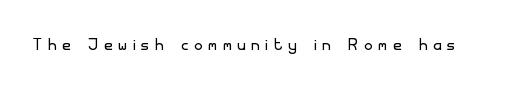
Short note: letters widely spaced. Does the lettering tilt? It doesn't — this is upright. The words here are not underlined. Weight: not bold — regular or lighter.
